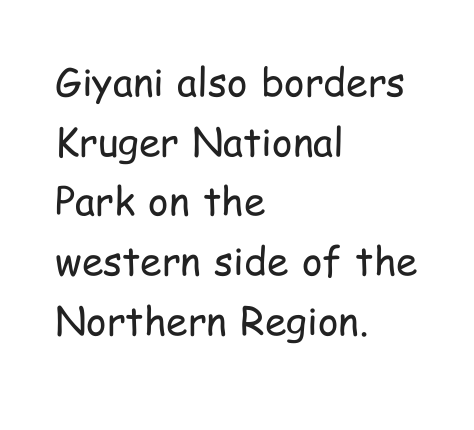
Q: Is the text bold? A: No.
Q: Is the text italic (slanted)? A: No, it is upright.
Q: Is the typeface a serif or a sans-serif typeface? A: Sans-serif.
Q: Is the text underlined? A: No.
Q: How is the paragraph aligned? A: Left-aligned.
Q: Is the spacing between letters normal or unusually wide? A: Normal.
Q: Is the spacing between lines tight, normal or loose? A: Normal.
Q: Width (condensed, normal, or wide)? A: Condensed.
Q: Stroke contrast? A: Low.
Q: x-height? A: Medium.
Q: Monospaced? A: No.
